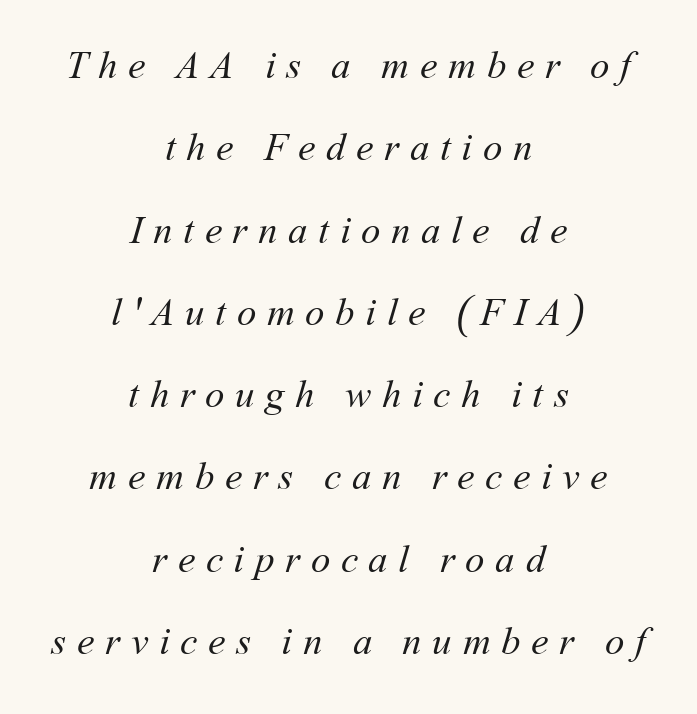
Q: Is the text bold? A: No.
Q: Is the text underlined? A: No.
Q: How is the paragraph aligned? A: Centered.
Q: Is the spacing between letters normal or unusually wide? A: Unusually wide.
Q: Is the spacing between lines tight, normal or loose? A: Loose.
Q: Width (condensed, normal, or wide)? A: Normal.
Q: Stroke contrast? A: Medium.
Q: x-height? A: Medium.
Q: Monospaced? A: No.
